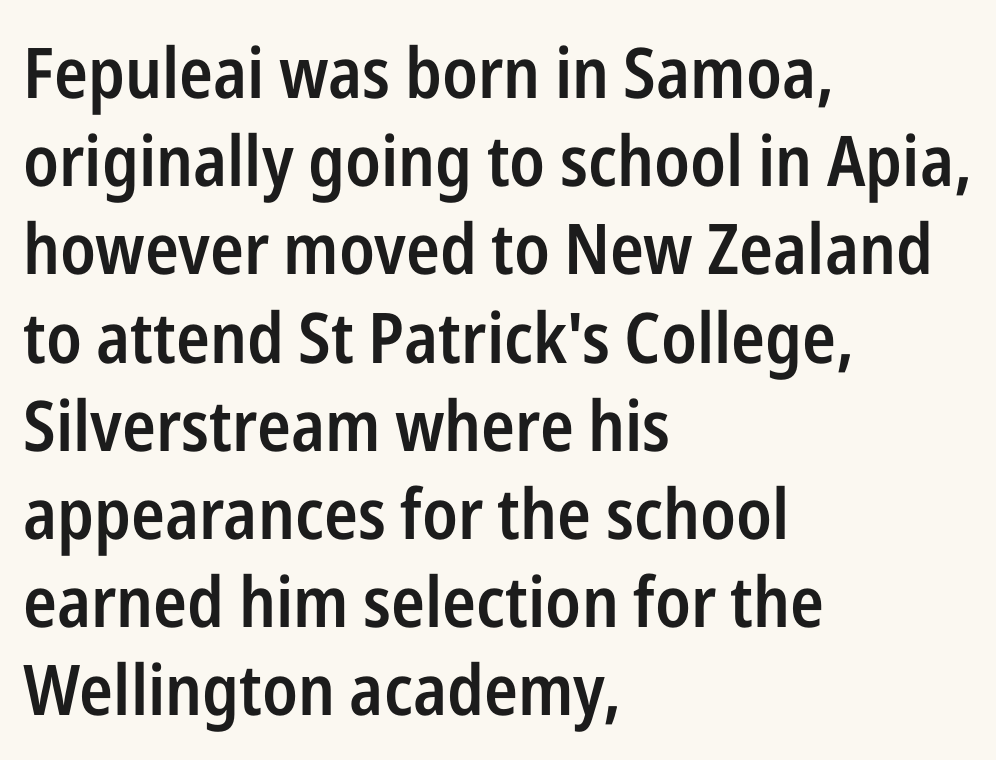
Designer's note — italics off, roman on. Moderately thickened strokes mark this as semibold type. Interline gaps are of average width in this sample. The face used here is proportionally spaced, like ordinary book or web type. The words here are not underlined. Horizontal alignment here is leftward, the default for most running prose.
